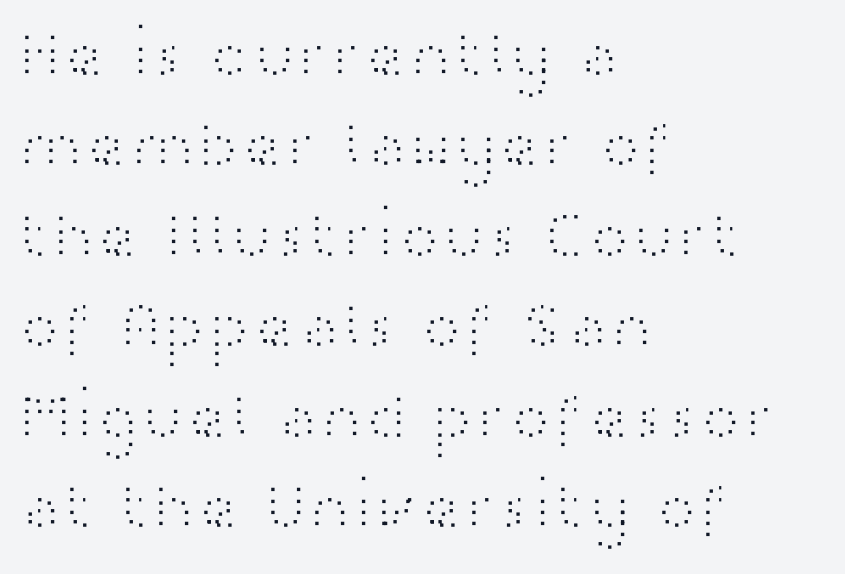
There is no visible air inserted between adjacent glyphs. Italic: no, the glyphs are upright roman. The text was rendered using a sans face with plain stroke endings. If you drew a ruler down the left edge, every line would touch it.
